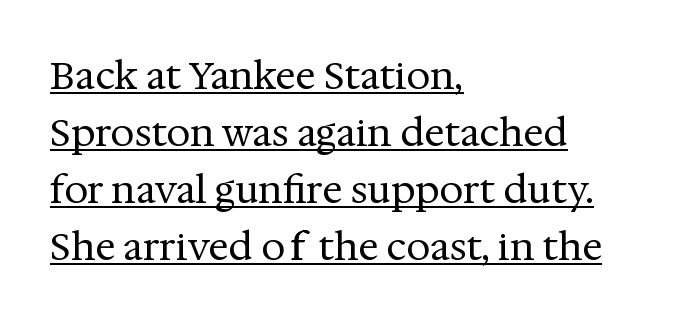
{"serif": "yes", "italic": "no", "bold": "no", "weight": "regular", "width": "normal", "stroke_contrast": "medium", "x_height": "medium", "monospaced": "no", "underline": "yes", "align": "left", "line_spacing": "normal", "line_spacing_ratio": 1.5, "letter_spacing": "normal", "letter_spacing_em": 0.0, "glyph_px": 38}
